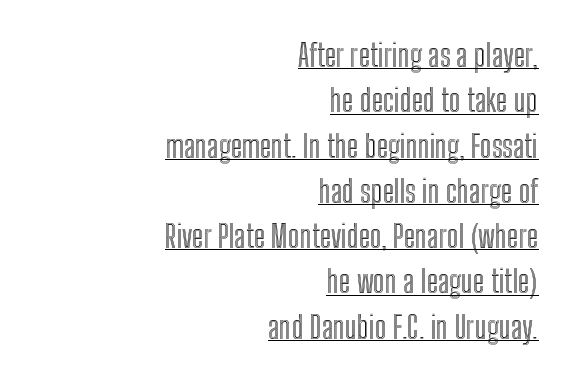
Quick note: underline on. If you measured baseline to baseline, you'd find a middling distance. Layout note: lines flush right. Glyph-to-glyph distance matches everyday printed text. Character widths vary here, with narrow letters taking less room than wide ones.
